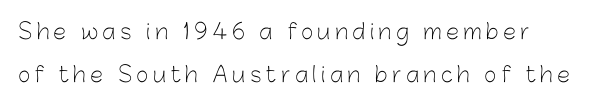
The image shows 21 px text type, upright; set left-aligned, loose line spacing (2.03x), unusually wide letter spacing (+0.22 em), not underlined.
